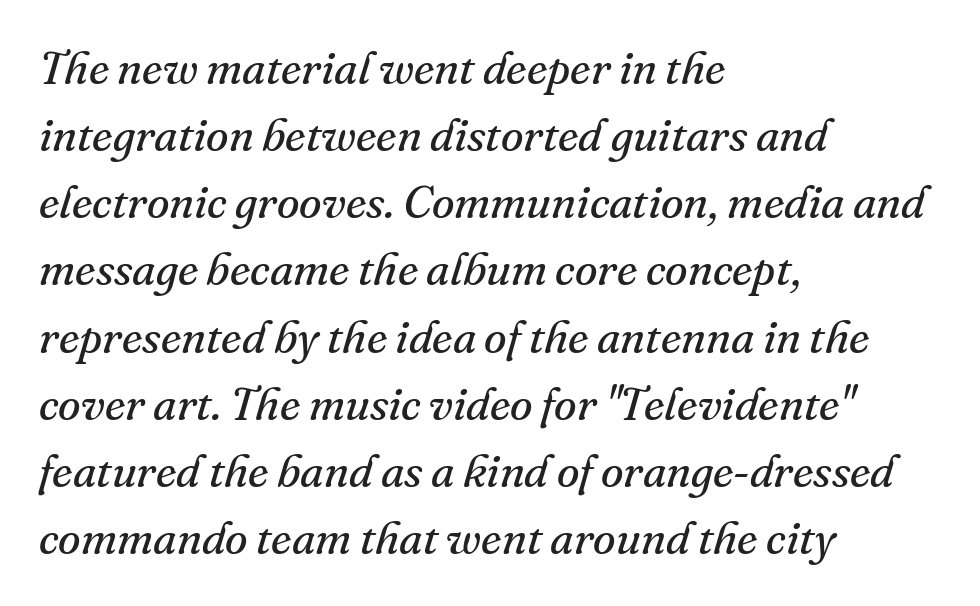
The image shows 46 px regular-weight serif type, italic (leaning right); set left-aligned, normal line spacing (1.46x), normal letter spacing, not underlined; medium stroke contrast and a small x-height.
